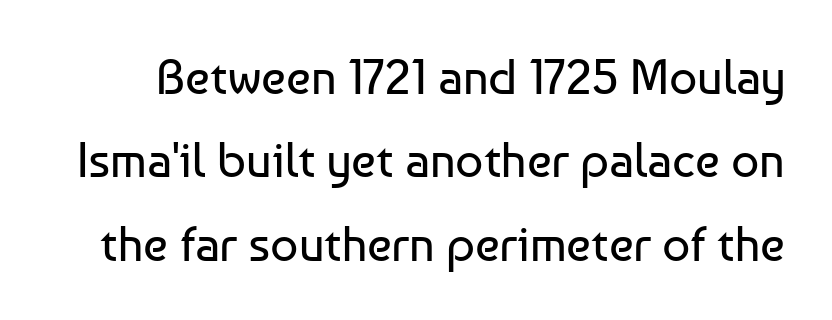
The image shows 49 px regular-weight sans-serif type, upright; set normal line spacing (1.7x), normal letter spacing, not underlined; low stroke contrast and a medium x-height.
